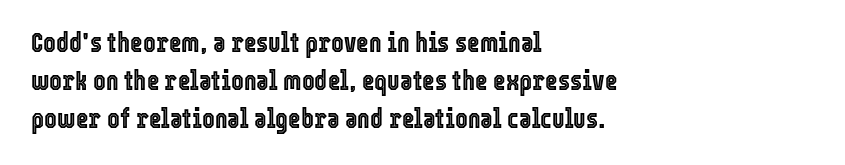
The ragged edge is on the right, which tells us the setting is flush left. Underline: absent. Does the leading feel generous? No, just average. The type is set solid horizontally, with unmodified tracking.
